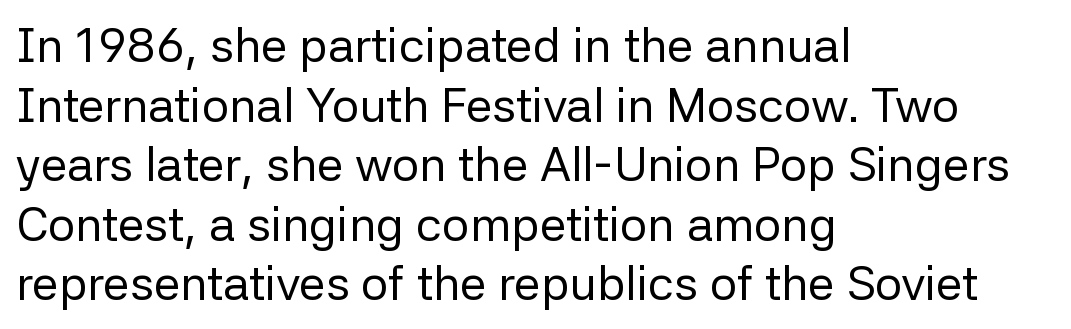
Does extra space separate the letters? No, they use regular spacing. Serif or sans? Sans — the stroke terminals are bare. The rendering uses natural spacing where letterforms have individual widths. The string is rendered with underlining switched off. Stems and bowls with no extra thickness — not bold.
